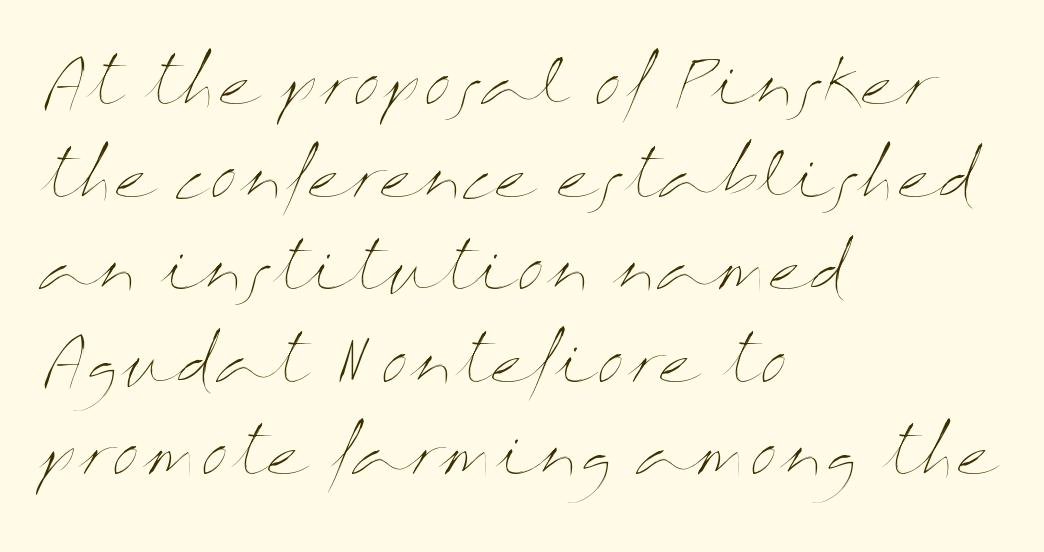
Q: Is the text bold? A: No.
Q: Is the text italic (slanted)? A: Yes.
Q: Is the text underlined? A: No.
Q: How is the paragraph aligned? A: Left-aligned.
Q: Is the spacing between letters normal or unusually wide? A: Normal.
Q: Is the spacing between lines tight, normal or loose? A: Normal.
Q: Width (condensed, normal, or wide)? A: Wide.
Q: Stroke contrast? A: Medium.
Q: x-height? A: Medium.
Q: Monospaced? A: No.
